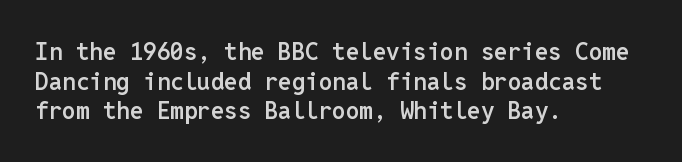
A bare baseline throughout the passage. Compared with a centered layout, this one pins lines to the left instead. This is moderately heavy type, rendered in semibold. The letters sit at their default tracking, neither squeezed nor spread. This sample uses an upright cut, with every glyph sitting square on the baseline.
